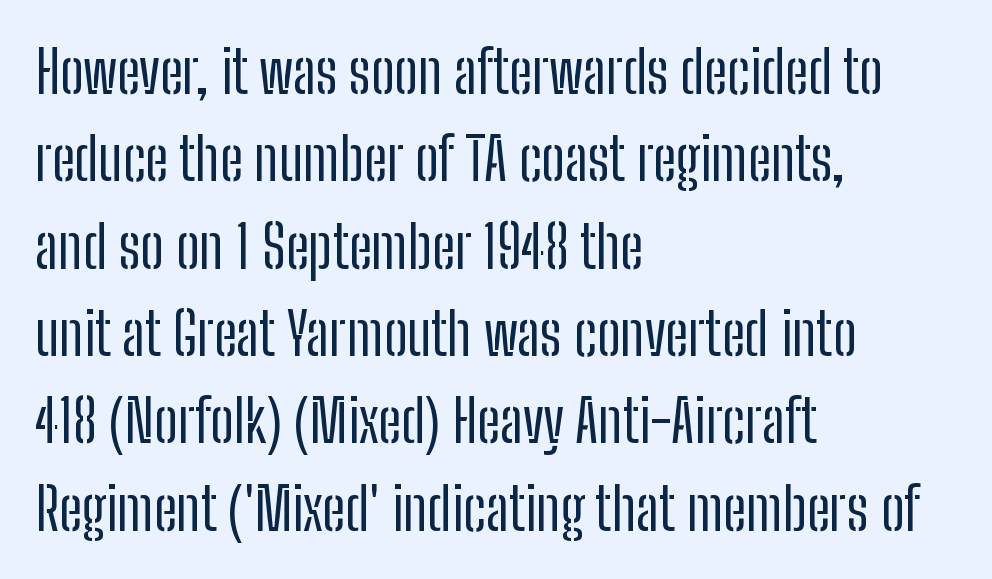
The image shows 59 px regular-weight, condensed sans-serif type, upright; set left-aligned, normal line spacing (1.48x), normal letter spacing, not underlined; low stroke contrast and a medium x-height.
